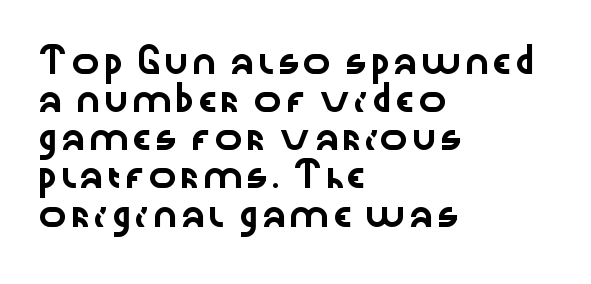
A normal amount of white space separates one row of letters from the next. In terms of letterspacing, this is plain default setting. Quick note: not italic, upright. Only glyphs here, with clear space below each row. Horizontally, the lines are justified to the leading edge only.
